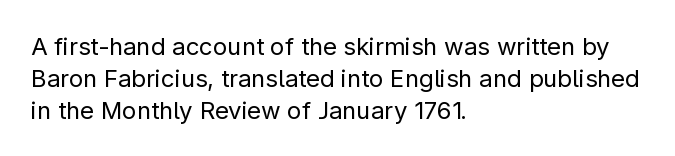
Q: Is the text bold? A: No.
Q: Is the text italic (slanted)? A: No, it is upright.
Q: Is the text underlined? A: No.
Q: How is the paragraph aligned? A: Left-aligned.
Q: Is the spacing between letters normal or unusually wide? A: Normal.
Q: Is the spacing between lines tight, normal or loose? A: Normal.
